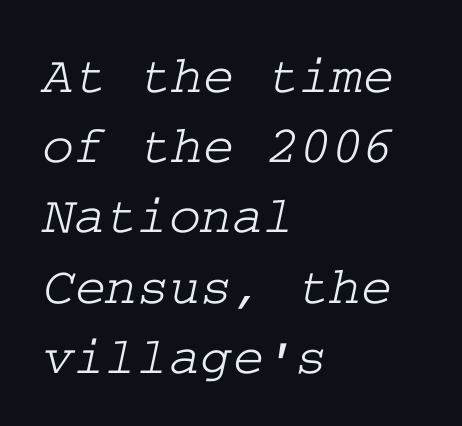
{"serif": "yes", "width": "wide", "stroke_contrast": "low", "x_height": "medium", "underline": "no", "align": "left", "line_spacing": "normal", "line_spacing_ratio": 1.3, "letter_spacing": "normal", "letter_spacing_em": 0.0, "glyph_px": 54}
